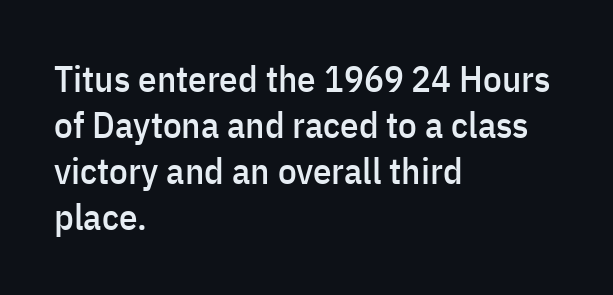
Q: Is the text italic (slanted)? A: No, it is upright.
Q: Is the typeface a serif or a sans-serif typeface? A: Sans-serif.
Q: Is the text underlined? A: No.
Q: How is the paragraph aligned? A: Left-aligned.
Q: Is the spacing between letters normal or unusually wide? A: Normal.
Q: Width (condensed, normal, or wide)? A: Condensed.
Q: Stroke contrast? A: Low.
Q: x-height? A: Medium.
Q: Monospaced? A: No.
